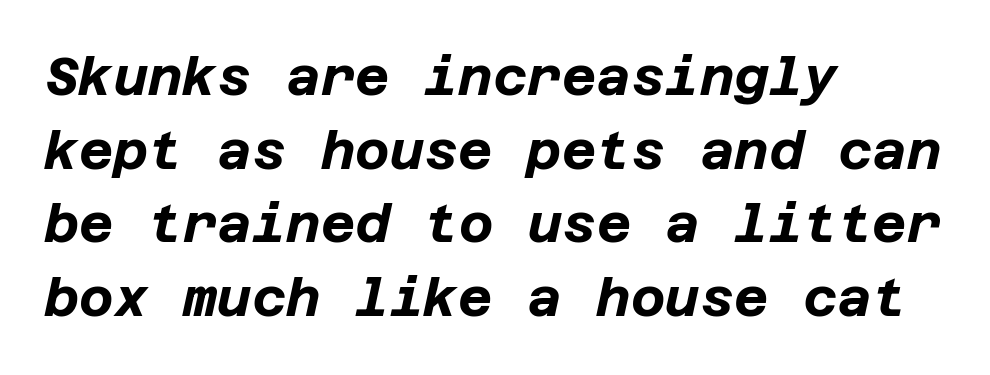
{"italic": "yes", "lean": "right", "slant_degrees": 12, "bold": "yes", "weight": "bold", "width": "normal", "stroke_contrast": "low", "x_height": "large", "underline": "no", "align": "left", "line_spacing": "normal", "line_spacing_ratio": 1.39, "letter_spacing": "normal", "letter_spacing_em": 0.0, "glyph_px": 53}
